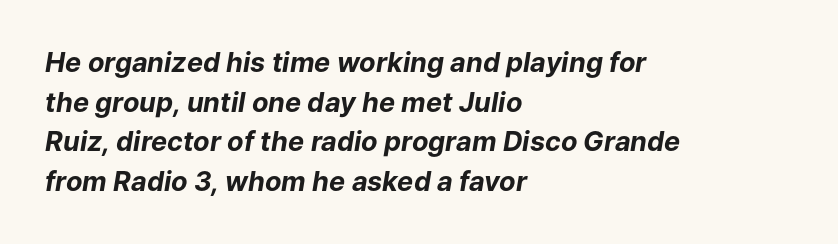
Q: Is the text bold? A: Yes.
Q: Is the text italic (slanted)? A: Yes, it leans right by about 9 degrees.
Q: Is the text underlined? A: No.
Q: How is the paragraph aligned? A: Left-aligned.
Q: Is the spacing between letters normal or unusually wide? A: Normal.
Q: Is the spacing between lines tight, normal or loose? A: Normal.
